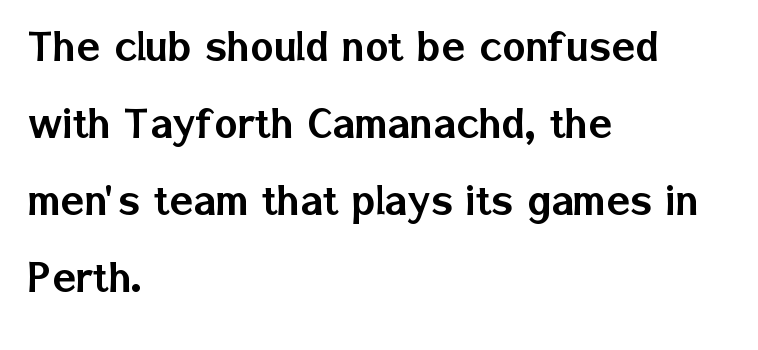
Q: Is the text italic (slanted)? A: No, it is upright.
Q: Is the typeface a serif or a sans-serif typeface? A: Sans-serif.
Q: Is the text underlined? A: No.
Q: How is the paragraph aligned? A: Left-aligned.
Q: Is the spacing between letters normal or unusually wide? A: Normal.
Q: Is the spacing between lines tight, normal or loose? A: Normal.
Q: Width (condensed, normal, or wide)? A: Normal.
Q: Stroke contrast? A: Low.
Q: x-height? A: Medium.
Q: Monospaced? A: No.
